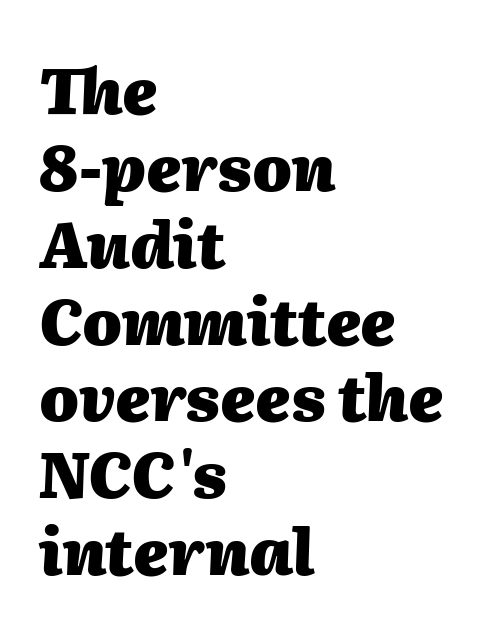
In terms of letterspacing, this is plain default setting. The ragged edge is on the right, which tells us the setting is flush left. Descender tails drop into unmarked territory. It's the slanting kind of type. You could not count columns in this text — the font is proportionally spaced. A dark, heavy texture on the line: the type is bold.
